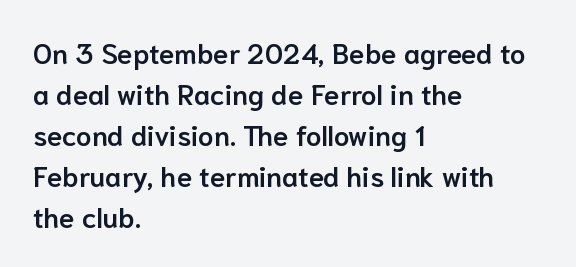
The image shows 28 px semibold sans-serif type, upright; set left-aligned, normal line spacing (1.46x), normal letter spacing, not underlined; low stroke contrast and a medium x-height.
